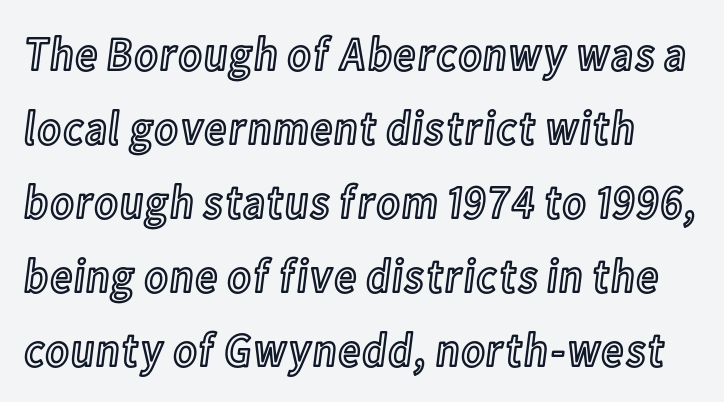
The image shows 48 px condensed type; set normal line spacing (1.54x), normal letter spacing, not underlined; a medium x-height.
